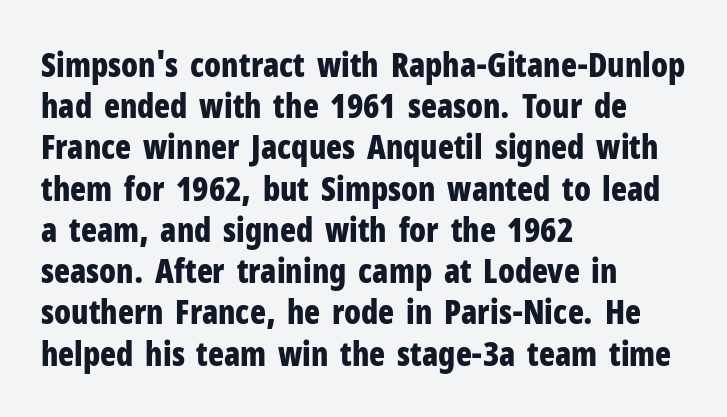
Q: Is the text bold? A: Yes.
Q: Is the text italic (slanted)? A: No, it is upright.
Q: Is the typeface a serif or a sans-serif typeface? A: Sans-serif.
Q: Is the text underlined? A: No.
Q: How is the paragraph aligned? A: Left-aligned.
Q: Is the spacing between letters normal or unusually wide? A: Normal.
Q: Is the spacing between lines tight, normal or loose? A: Normal.
Q: Width (condensed, normal, or wide)? A: Condensed.
Q: Stroke contrast? A: Low.
Q: x-height? A: Medium.
Q: Monospaced? A: No.
